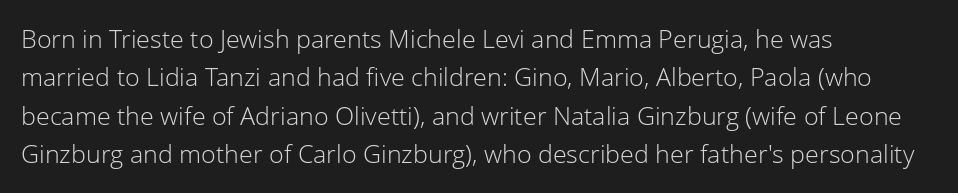
{"italic": "no", "bold": "no", "underline": "no", "align": "left", "line_spacing": "normal", "line_spacing_ratio": 1.54, "letter_spacing": "normal", "letter_spacing_em": 0.0, "glyph_px": 25}
